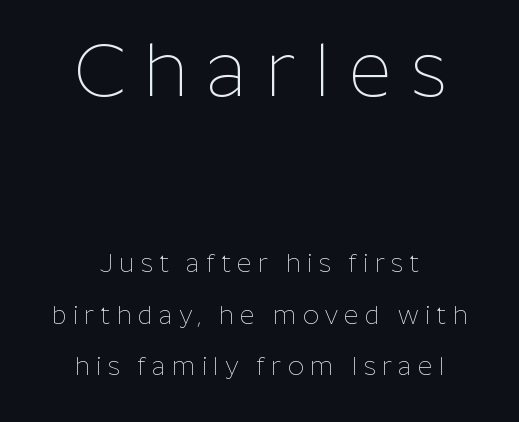
Q: Is the text bold? A: No.
Q: Is the text italic (slanted)? A: No, it is upright.
Q: Is the typeface a serif or a sans-serif typeface? A: Sans-serif.
Q: Is the text underlined? A: No.
Q: How is the paragraph aligned? A: Centered.
Q: Is the spacing between letters normal or unusually wide? A: Unusually wide.
Q: Is the spacing between lines tight, normal or loose? A: Loose.
Q: Which block of text is set in a larger size, the first (top) or the second (bottom)? A: The first (top) one.
Q: Width (condensed, normal, or wide)? A: Normal.
Q: Stroke contrast? A: Low.
Q: x-height? A: Medium.
Q: Monospaced? A: No.
